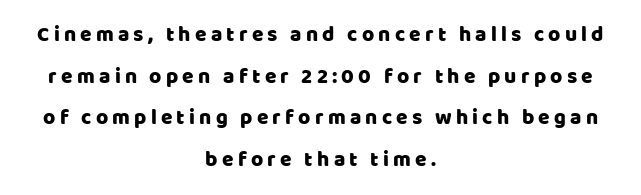
The image shows 21 px text type, upright; set centered, loose line spacing (1.98x), unusually wide letter spacing (+0.2 em), not underlined.
